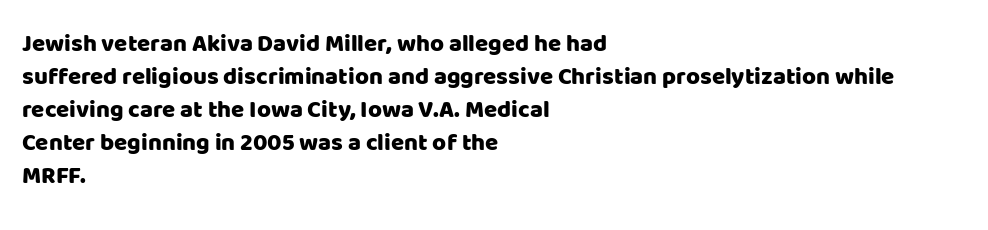
The type sits square on the baseline with zero lean. Students, observe: this is what conventionally led text looks like. Notice how the passage keeps a crisp vertical edge on the left only. Lines of text with bare space underneath.
